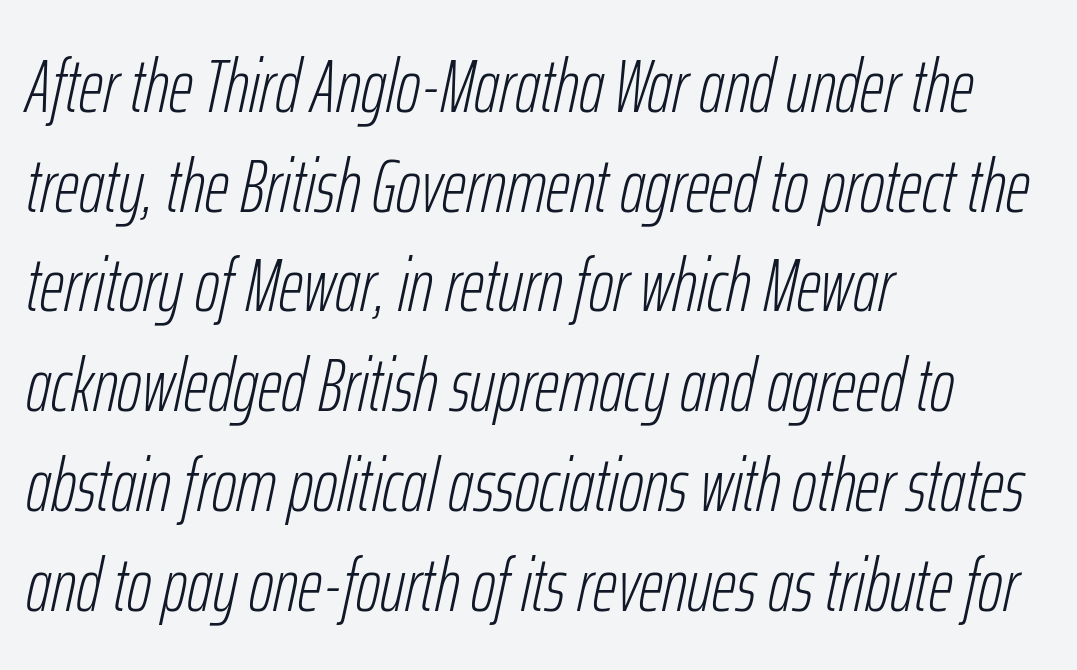
Each row of text sits above clean, open space. These lines are set flush left with a ragged right edge. No letter is thick-stroked: the sample isn't bold. Regular leading.
